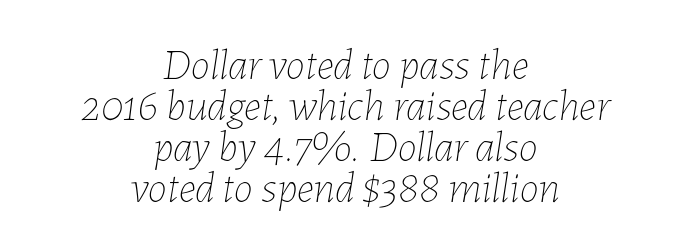
{"italic": "yes", "lean": "right", "slant_degrees": 7, "bold": "no", "weight": "thin", "width": "normal", "stroke_contrast": "low", "x_height": "medium", "monospaced": "no", "underline": "no", "align": "center", "line_spacing": "tight", "line_spacing_ratio": 0.95, "letter_spacing": "normal", "letter_spacing_em": 0.0, "glyph_px": 43}
